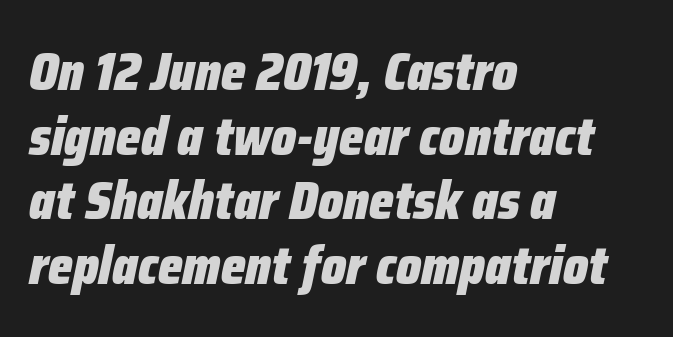
Is the letter spacing exaggerated? No — it looks like the ordinary default. The text block is weighted toward the left margin, trailing off unevenly rightward. Nobody drew a line under any word here. Think of a printed novel: that variable character pitch is what you see here. Caption: bold face, heavy strokes. There's an unmistakable incline to the writing here.
